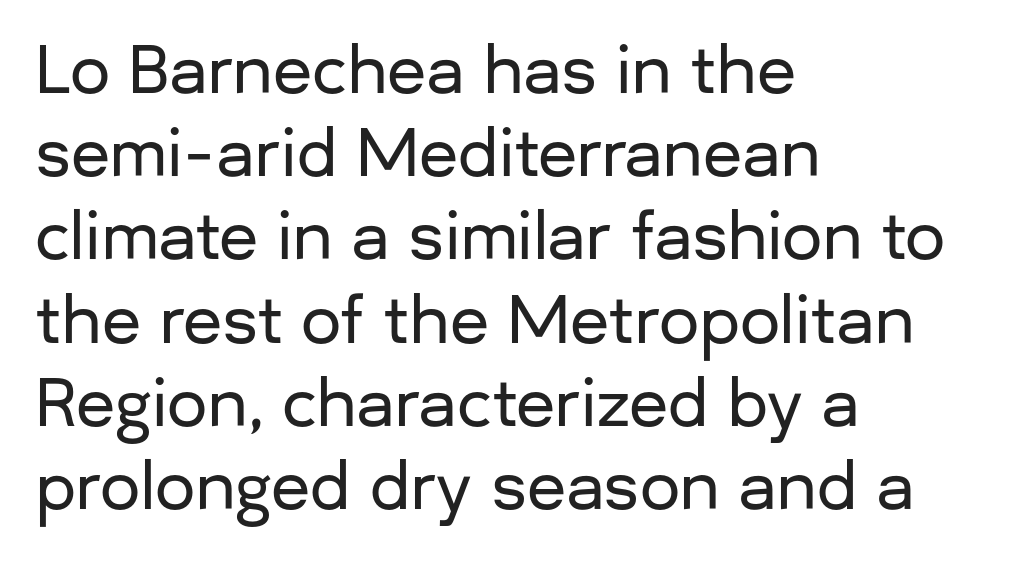
In terms of letterspacing, this is plain default setting. Casual observation: everything's shoved over to the left. Glance below the letters and you will spot only blank space. The letters stand straight up with perfectly vertical stems.
